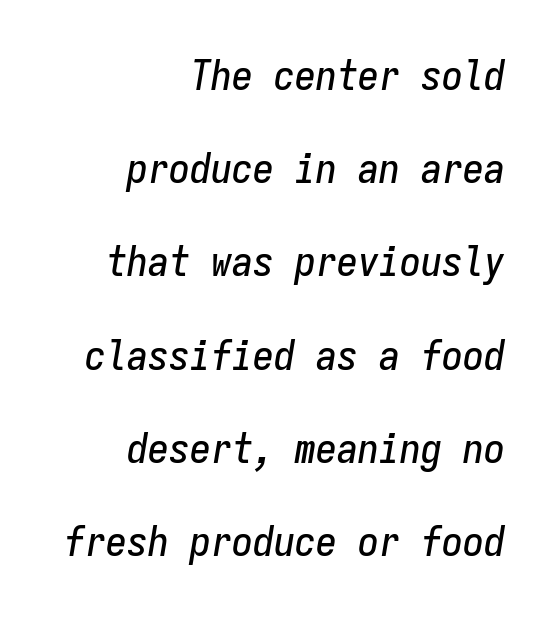
Q: Is the text italic (slanted)? A: Yes, it leans right by about 9 degrees.
Q: Is the text underlined? A: No.
Q: How is the paragraph aligned? A: Right-aligned.
Q: Is the spacing between letters normal or unusually wide? A: Normal.
Q: Is the spacing between lines tight, normal or loose? A: Loose.
Q: Width (condensed, normal, or wide)? A: Condensed.
Q: Stroke contrast? A: Low.
Q: x-height? A: Medium.
Q: Monospaced? A: Yes.
